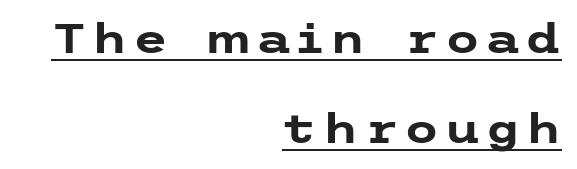
{"serif": "no", "italic": "no", "bold": "yes", "weight": "heavy", "width": "wide", "stroke_contrast": "low", "x_height": "medium", "underline": "yes", "align": "right", "line_spacing": "loose", "line_spacing_ratio": 2.26, "glyph_px": 40}
